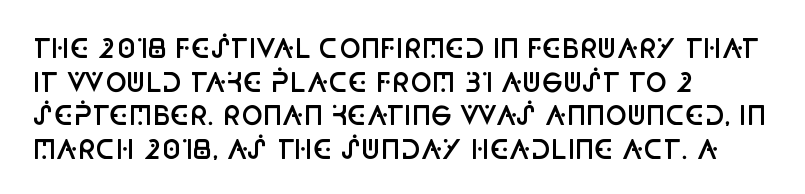
Q: Is the text bold? A: Semi-bold.
Q: Is the text italic (slanted)? A: No, it is upright.
Q: Is the text underlined? A: No.
Q: How is the paragraph aligned? A: Left-aligned.
Q: Is the spacing between letters normal or unusually wide? A: Normal.
Q: Is the spacing between lines tight, normal or loose? A: Normal.
